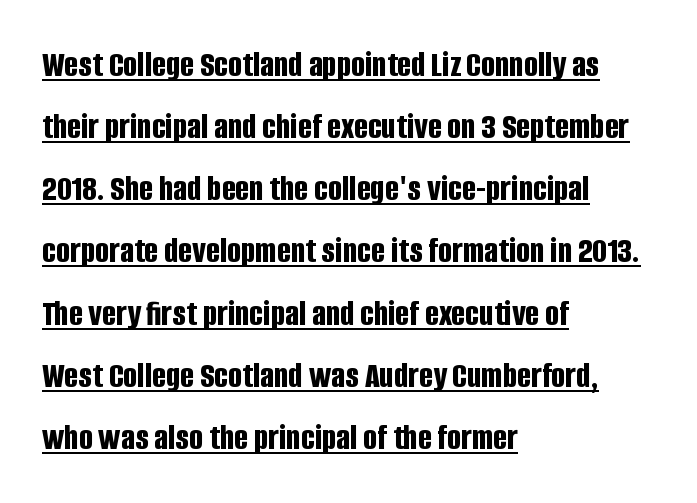
Q: Is the text bold? A: Yes.
Q: Is the text italic (slanted)? A: No, it is upright.
Q: Is the typeface a serif or a sans-serif typeface? A: Sans-serif.
Q: Is the text underlined? A: Yes.
Q: How is the paragraph aligned? A: Left-aligned.
Q: Is the spacing between letters normal or unusually wide? A: Normal.
Q: Is the spacing between lines tight, normal or loose? A: Normal.
Q: Width (condensed, normal, or wide)? A: Condensed.
Q: Stroke contrast? A: Low.
Q: x-height? A: Large.
Q: Monospaced? A: No.
